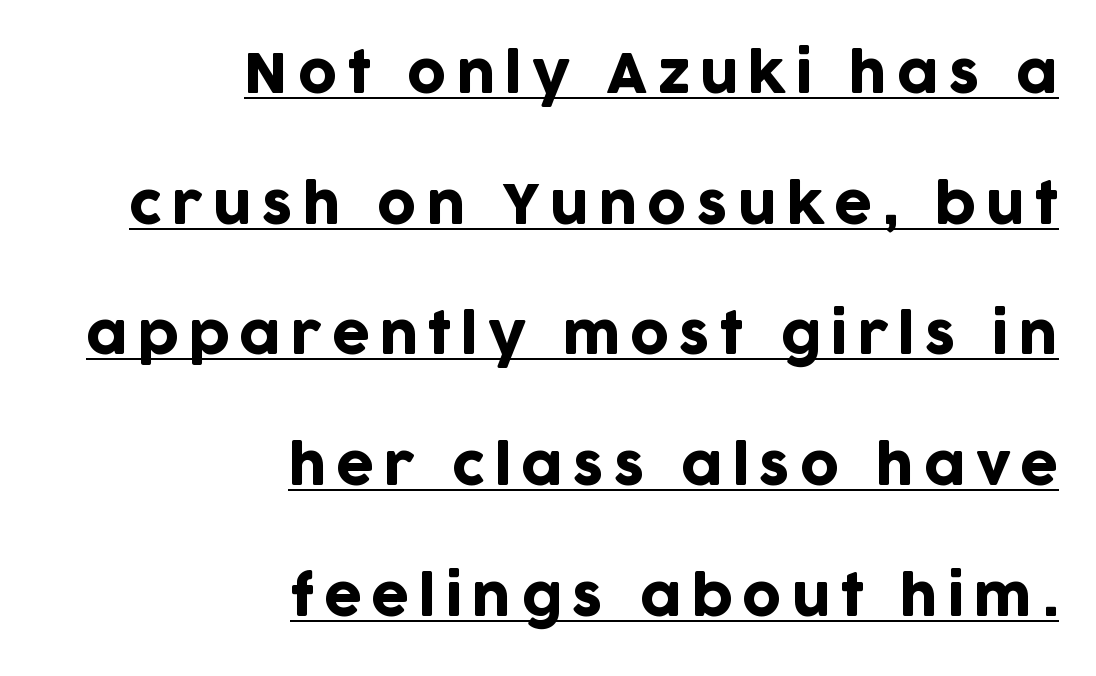
Q: Is the text italic (slanted)? A: No, it is upright.
Q: Is the typeface a serif or a sans-serif typeface? A: Sans-serif.
Q: Is the text underlined? A: Yes.
Q: How is the paragraph aligned? A: Right-aligned.
Q: Is the spacing between lines tight, normal or loose? A: Loose.
Q: Width (condensed, normal, or wide)? A: Normal.
Q: Stroke contrast? A: Low.
Q: x-height? A: Large.
Q: Monospaced? A: No.
